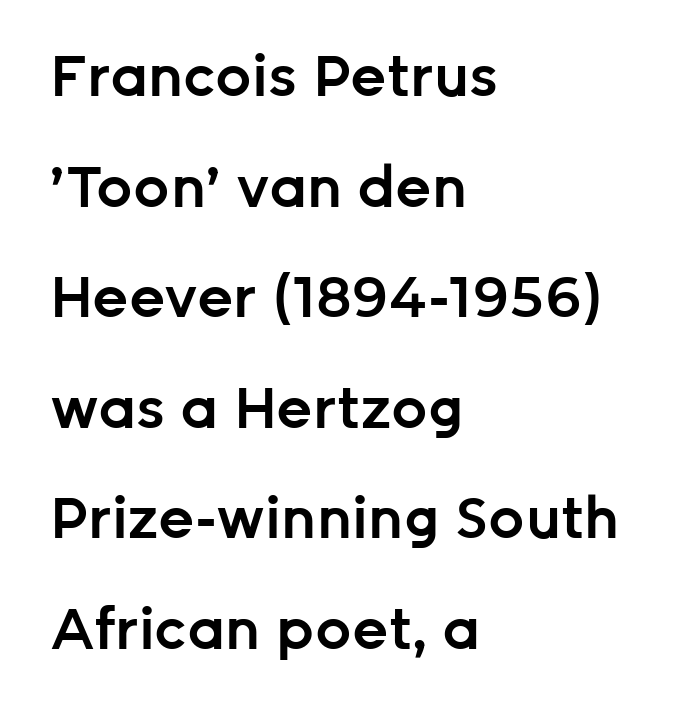
{"serif": "no", "italic": "no", "bold": "semi", "weight": "semibold", "width": "normal", "stroke_contrast": "low", "x_height": "medium", "monospaced": "no", "underline": "no", "align": "left", "line_spacing": "loose", "line_spacing_ratio": 1.94, "letter_spacing": "normal", "letter_spacing_em": 0.0, "glyph_px": 57}
